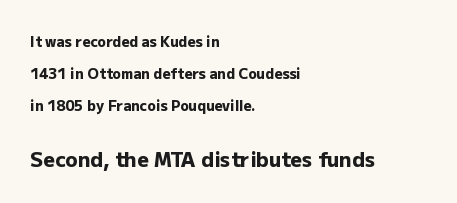
The line texture is even and compact thanks to regular tracking. Is there much room between lines? Yes — plenty of vertical air separates them. The lines are quadded left. These lines were composed using upright roman letters. Summary of weight: heavy, a full bold.
